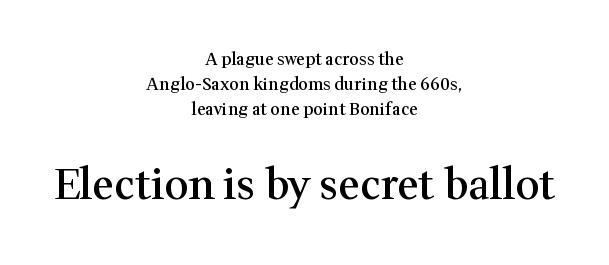
The image shows 42 px semibold serif type, upright; set centered, normal line spacing (1.46x), normal letter spacing, not underlined; the second (bottom) block is 2.47x larger; medium stroke contrast and a medium x-height.
